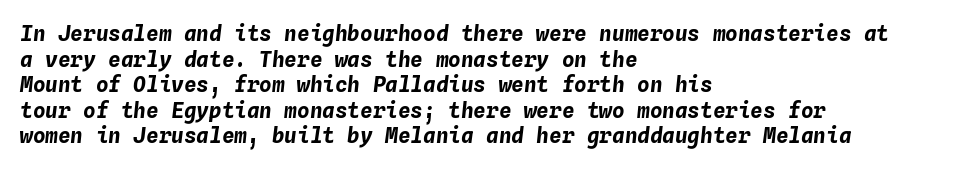
{"italic": "yes", "lean": "right", "slant_degrees": 4, "bold": "yes", "underline": "no", "align": "left", "line_spacing_ratio": 1.22, "letter_spacing": "normal", "letter_spacing_em": 0.0, "glyph_px": 21}
